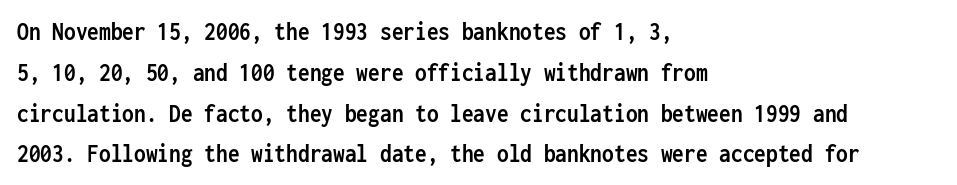
{"italic": "no", "bold": "yes", "underline": "no", "align": "left", "line_spacing": "normal", "line_spacing_ratio": 1.57, "letter_spacing": "normal", "letter_spacing_em": 0.0, "glyph_px": 26}
